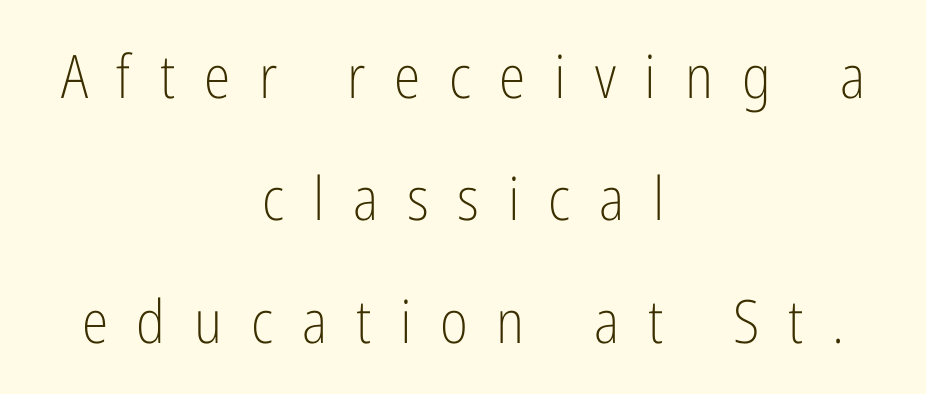
The foot of each line stays bare and open. Character widths vary here, with narrow letters taking less room than wide ones. The face used here is rendered with a markedly widened letterfit. You can tell it's not italic because the verticals are truly vertical. Airy leading. Is this a sans? Yes — the strokes have no serifs.
